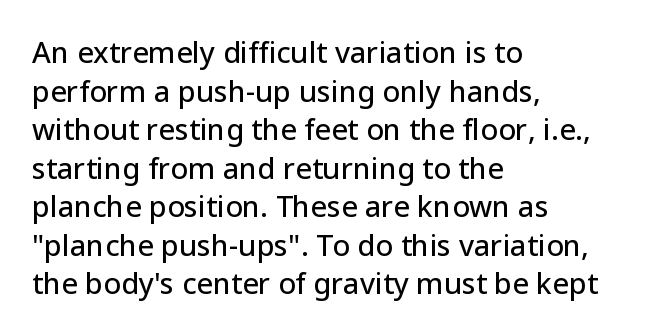
Q: Is the text italic (slanted)? A: No, it is upright.
Q: Is the typeface a serif or a sans-serif typeface? A: Sans-serif.
Q: Is the text underlined? A: No.
Q: How is the paragraph aligned? A: Left-aligned.
Q: Is the spacing between letters normal or unusually wide? A: Normal.
Q: Is the spacing between lines tight, normal or loose? A: Normal.
Q: Width (condensed, normal, or wide)? A: Normal.
Q: Stroke contrast? A: Low.
Q: x-height? A: Medium.
Q: Monospaced? A: No.
